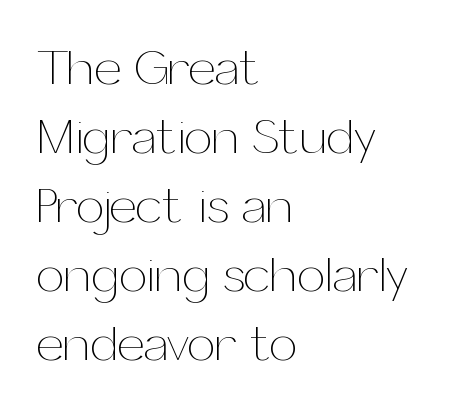
The rendering anchors every line to the left-hand side. A normal amount of white space separates one row of letters from the next. Character widths vary here, with narrow letters taking less room than wide ones. The tracking reads as untouched default to a designer's eye. No heavy texture on the line: the type isn't bold. You can tell it's not italic because the verticals are truly vertical.
